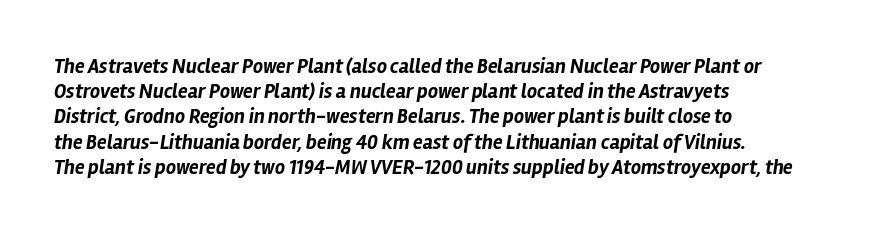
Q: Is the text bold? A: Yes.
Q: Is the text italic (slanted)? A: Yes, it leans right by about 12 degrees.
Q: Is the text underlined? A: No.
Q: How is the paragraph aligned? A: Left-aligned.
Q: Is the spacing between letters normal or unusually wide? A: Normal.
Q: Is the spacing between lines tight, normal or loose? A: Normal.
